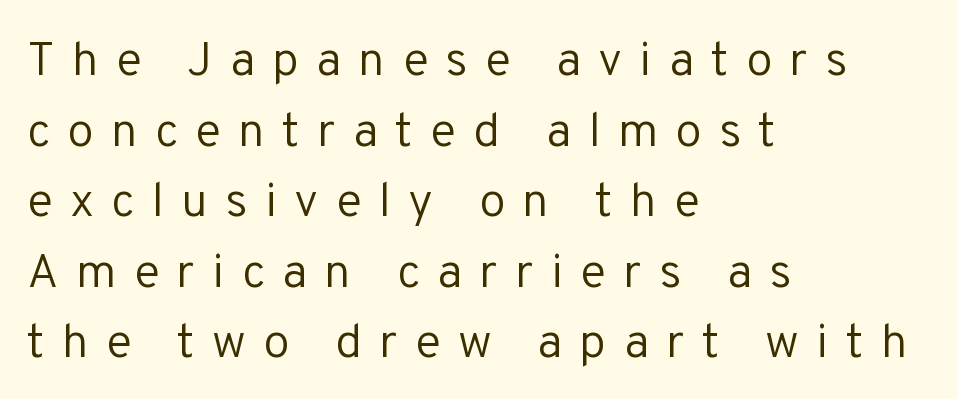
{"serif": "no", "italic": "no", "bold": "no", "weight": "regular", "width": "normal", "stroke_contrast": "low", "x_height": "medium", "monospaced": "no", "underline": "no", "align": "left", "line_spacing": "normal", "line_spacing_ratio": 1.47, "letter_spacing": "wide", "letter_spacing_em": 0.36, "glyph_px": 48}
